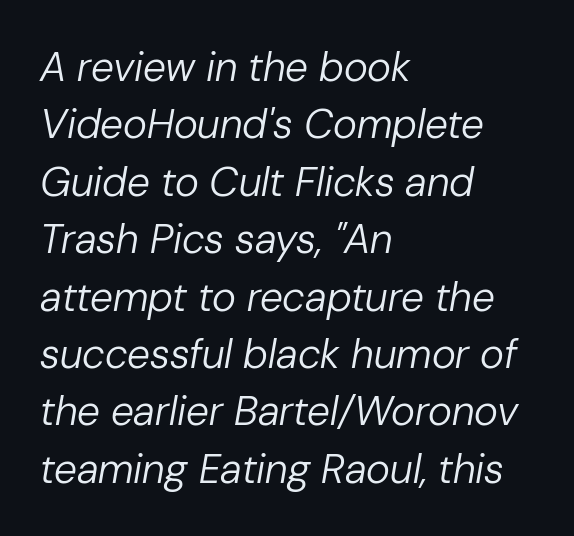
Q: Is the text bold? A: No.
Q: Is the text italic (slanted)? A: Yes, it leans right by about 10 degrees.
Q: Is the text underlined? A: No.
Q: How is the paragraph aligned? A: Left-aligned.
Q: Is the spacing between letters normal or unusually wide? A: Normal.
Q: Is the spacing between lines tight, normal or loose? A: Normal.
Q: Width (condensed, normal, or wide)? A: Normal.
Q: Stroke contrast? A: Low.
Q: x-height? A: Medium.
Q: Monospaced? A: No.
